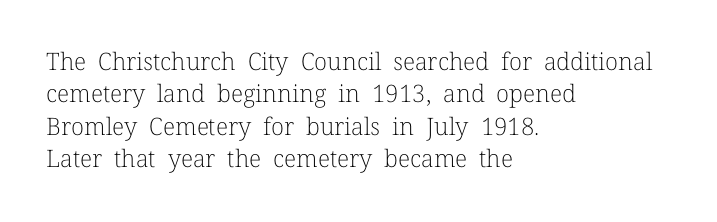
The image shows 24 px text type, upright; set left-aligned, normal line spacing (1.35x), normal letter spacing, not underlined.
